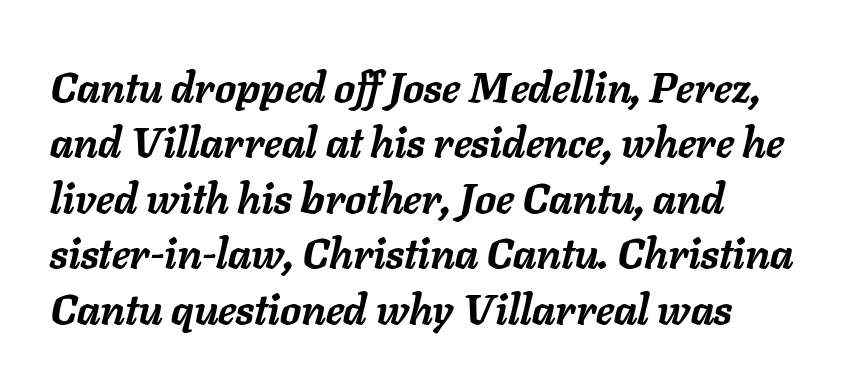
{"italic": "yes", "lean": "right", "slant_degrees": 11, "bold": "yes", "weight": "semibold", "width": "normal", "stroke_contrast": "low", "x_height": "medium", "monospaced": "no", "underline": "no", "align": "left", "line_spacing": "normal", "line_spacing_ratio": 1.32, "letter_spacing": "normal", "letter_spacing_em": 0.0, "glyph_px": 42}
